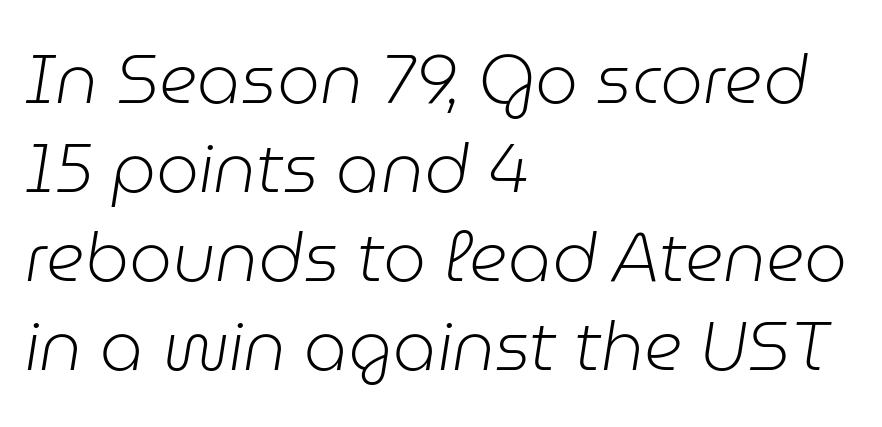
Q: Is the text bold? A: No.
Q: Is the text italic (slanted)? A: Yes, it leans right by about 9 degrees.
Q: Is the text underlined? A: No.
Q: How is the paragraph aligned? A: Left-aligned.
Q: Is the spacing between letters normal or unusually wide? A: Normal.
Q: Is the spacing between lines tight, normal or loose? A: Normal.
Q: Width (condensed, normal, or wide)? A: Normal.
Q: Stroke contrast? A: Low.
Q: x-height? A: Medium.
Q: Monospaced? A: No.
